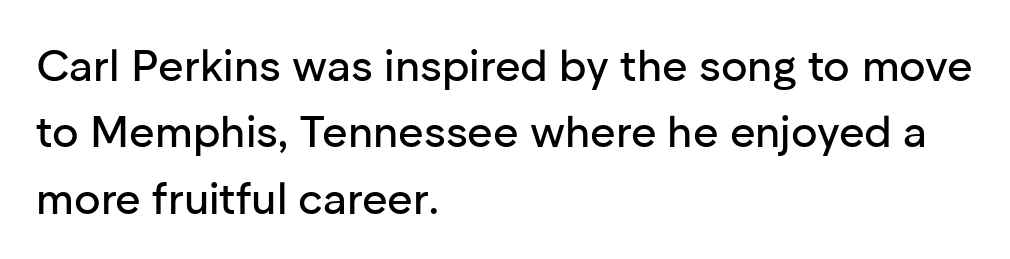
{"serif": "no", "italic": "no", "width": "normal", "stroke_contrast": "low", "x_height": "medium", "monospaced": "no", "underline": "no", "align": "left", "line_spacing": "normal", "line_spacing_ratio": 1.51, "letter_spacing": "normal", "letter_spacing_em": 0.0, "glyph_px": 44}
